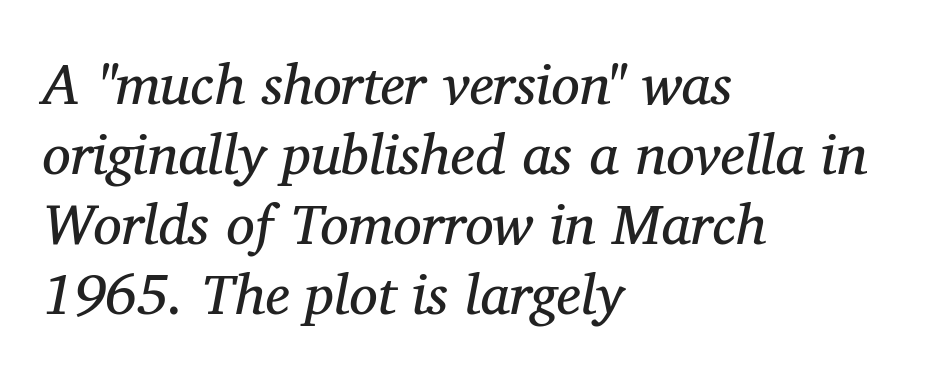
The image shows 57 px regular-weight serif type, italic (leaning right); set left-aligned, line spacing 1.23x, normal letter spacing, not underlined; medium stroke contrast and a medium x-height.
